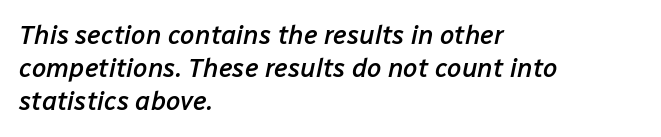
The image shows 26 px text type, italic (leaning right); set left-aligned, normal line spacing (1.27x), normal letter spacing, not underlined.
